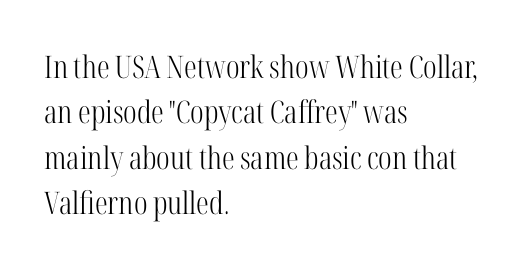
This rendering features lettering with no underline. Here the designer chose a conventional face with non-uniform glyph widths. Between one letter and the next there's only the usual sliver of space. The font family rendered here belongs to the serif group. Reading down the column, the eye jumps a familiar distance to each next line.
